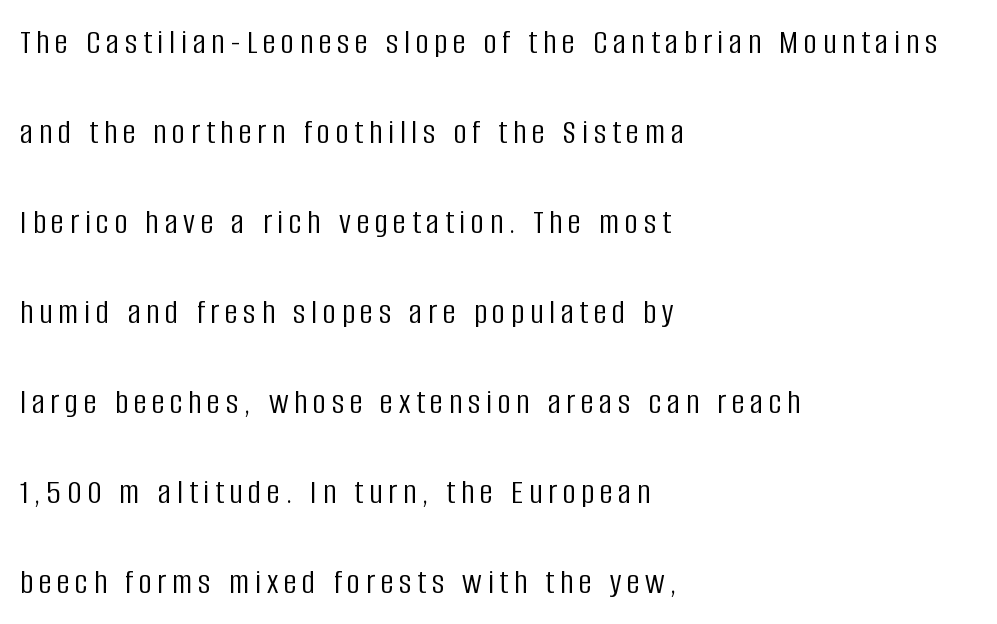
A sans-serif font was chosen for this passage. Visually the block forms a straight wall on the left and a jagged coastline on the right. The designer dialed line spacing up above the default. Nobody drew a line under any word here. A typesetter would call this proportional, since set widths differ per character.
